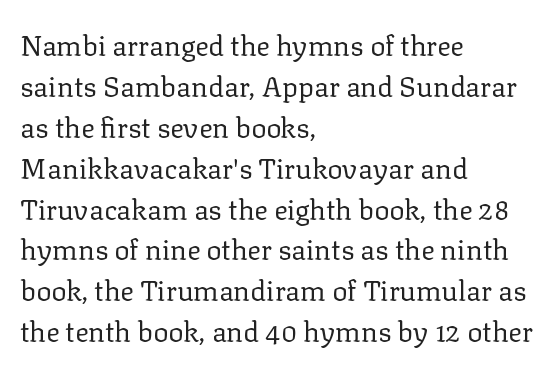
Q: Is the text bold? A: No.
Q: Is the text italic (slanted)? A: No, it is upright.
Q: Is the typeface a serif or a sans-serif typeface? A: Serif.
Q: Is the text underlined? A: No.
Q: How is the paragraph aligned? A: Left-aligned.
Q: Is the spacing between letters normal or unusually wide? A: Normal.
Q: Is the spacing between lines tight, normal or loose? A: Normal.
Q: Width (condensed, normal, or wide)? A: Normal.
Q: Stroke contrast? A: Low.
Q: x-height? A: Medium.
Q: Monospaced? A: No.
